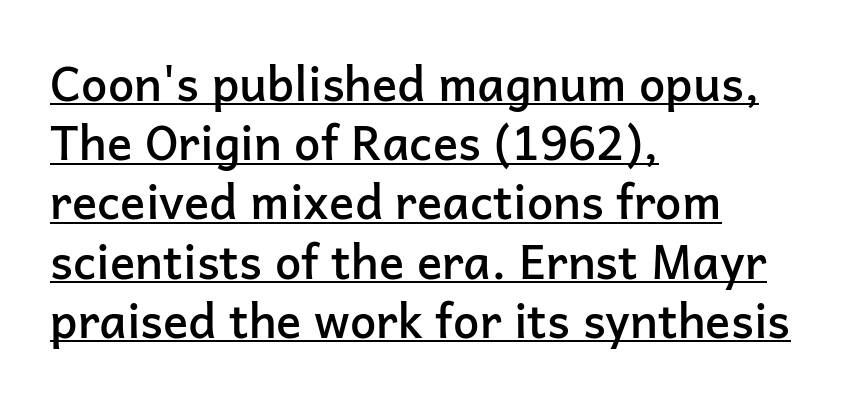
Is the block centered? No — it sits flush against the left margin. Looks like regular typesetting: each glyph gets only the width it needs. A sans-serif font was chosen for this passage. Does the lettering tilt? It doesn't — this is upright. Summary of vertical rhythm: regular, with standard interline spacing.
